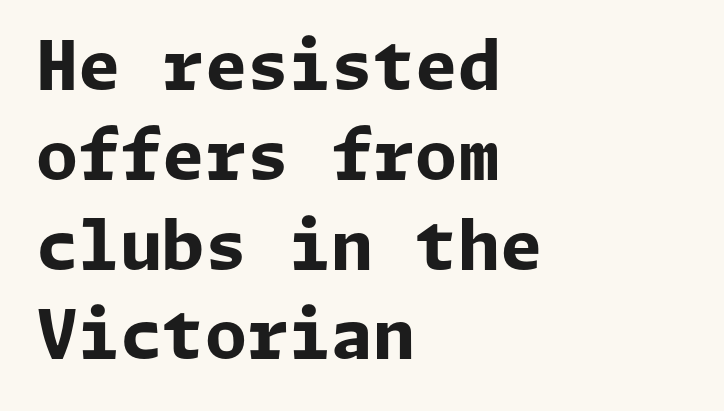
The image shows 68 px bold sans-serif type, upright; set left-aligned, normal line spacing (1.32x), normal letter spacing, not underlined; low stroke contrast and a medium x-height.
